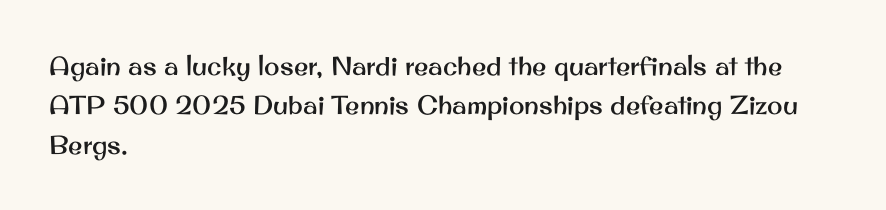
{"italic": "no", "underline": "no", "align": "left", "line_spacing": "normal", "line_spacing_ratio": 1.51, "letter_spacing": "normal", "letter_spacing_em": 0.0, "glyph_px": 26}
